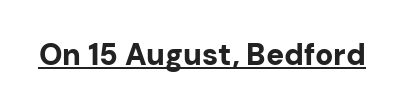
The image shows 30 px bold sans-serif type, upright; set normal letter spacing, underlined; low stroke contrast and a medium x-height.
